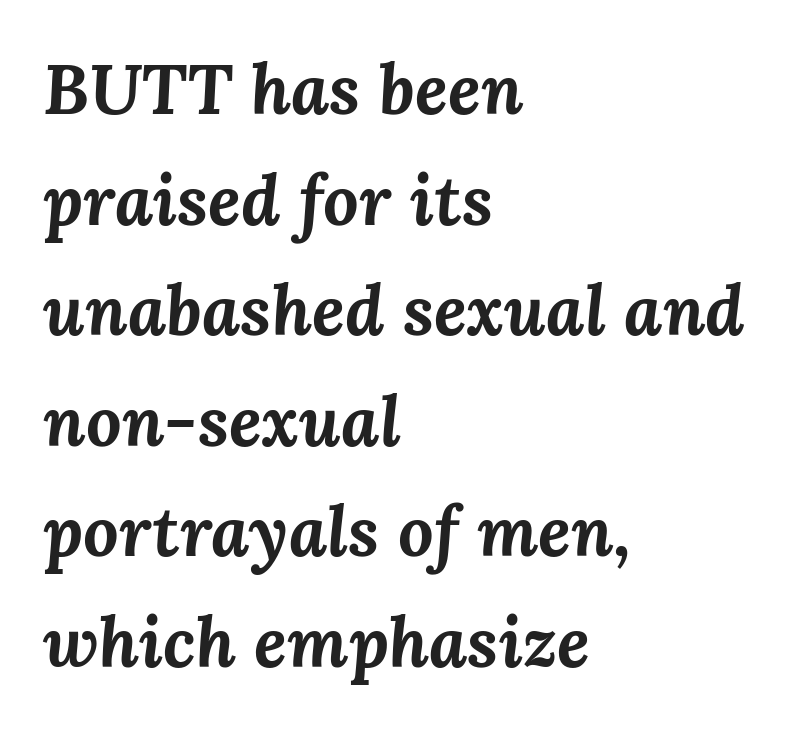
{"italic": "yes", "lean": "right", "slant_degrees": 3, "bold": "yes", "weight": "bold", "width": "normal", "stroke_contrast": "medium", "x_height": "medium", "monospaced": "no", "underline": "no", "align": "left", "line_spacing": "normal", "line_spacing_ratio": 1.58, "letter_spacing": "normal", "letter_spacing_em": 0.0, "glyph_px": 70}
